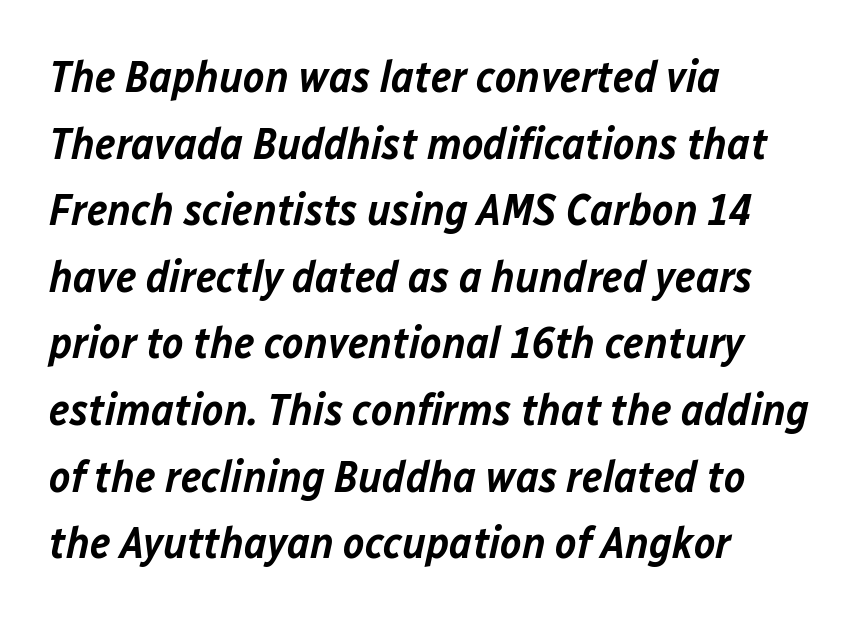
You can tell it's italic because the verticals aren't actually vertical. A normal amount of white space separates one row of letters from the next. Observe the ordinary spacing: letters are neighbours, not strangers. No word sits above an underline.
